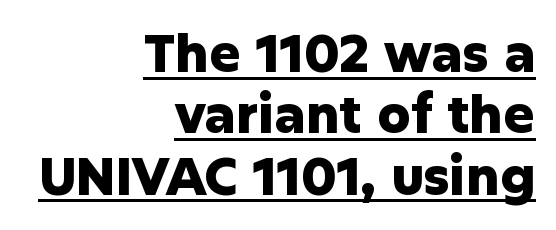
{"serif": "no", "italic": "no", "bold": "yes", "weight": "heavy", "width": "normal", "stroke_contrast": "low", "x_height": "medium", "monospaced": "no", "underline": "yes", "align": "right", "line_spacing_ratio": 1.18, "letter_spacing": "normal", "letter_spacing_em": 0.0, "glyph_px": 52}
